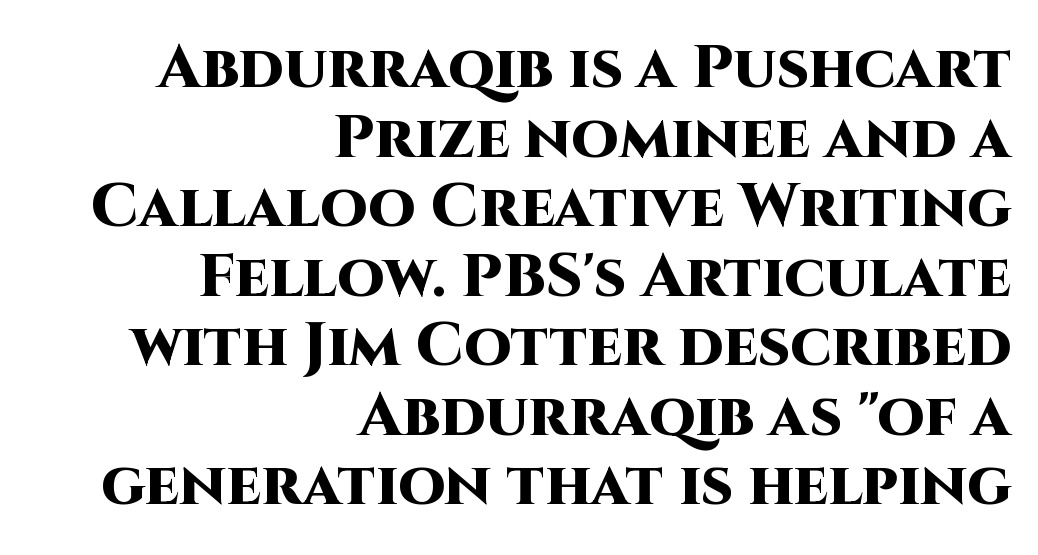
The image shows 61 px heavy sans-serif type, upright; set right-aligned, tight line spacing (1.14x), normal letter spacing, not underlined; high stroke contrast and a large x-height.
